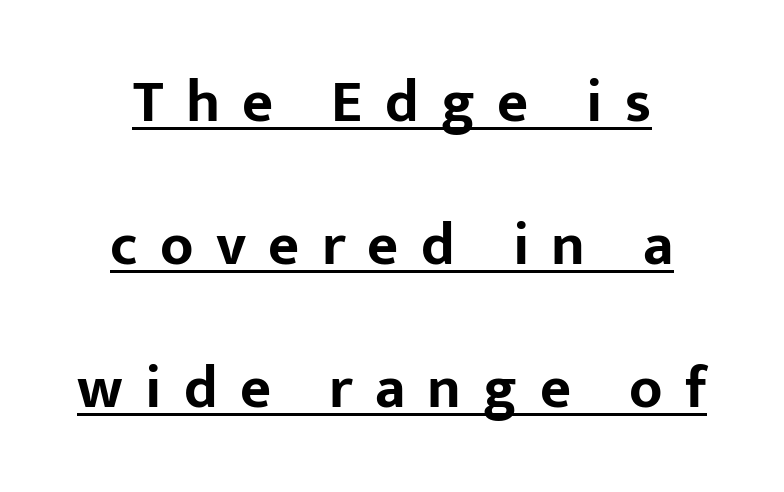
The typesetting leans heavy: a genuine bold. Here the designer chose a conventional face with non-uniform glyph widths. Every stem runs plumb, perpendicular to the baseline. Reading down the column, the eye jumps a long way to each next line.
